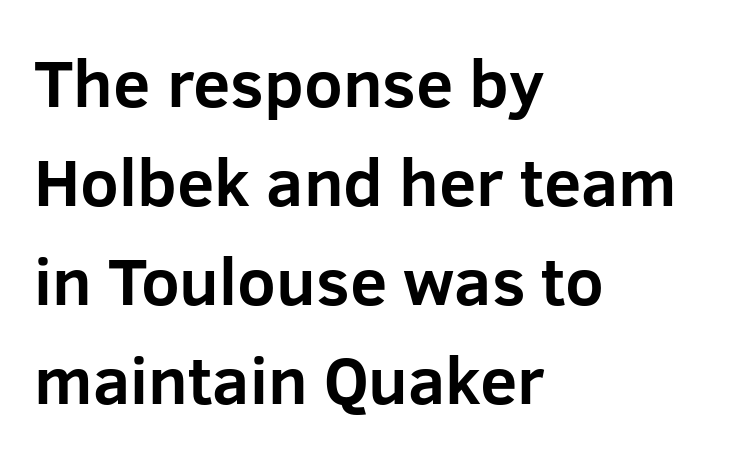
The image shows 67 px bold sans-serif type, upright; set left-aligned, normal line spacing (1.48x), normal letter spacing, not underlined; low stroke contrast and a medium x-height.
